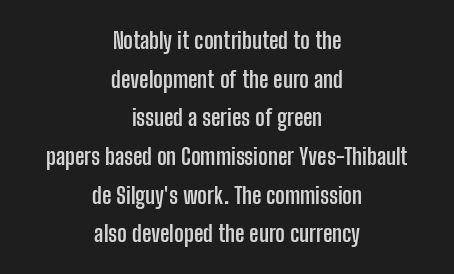
Q: Is the text bold? A: Yes.
Q: Is the text italic (slanted)? A: No, it is upright.
Q: Is the text underlined? A: No.
Q: How is the paragraph aligned? A: Centered.
Q: Is the spacing between letters normal or unusually wide? A: Normal.
Q: Is the spacing between lines tight, normal or loose? A: Normal.
